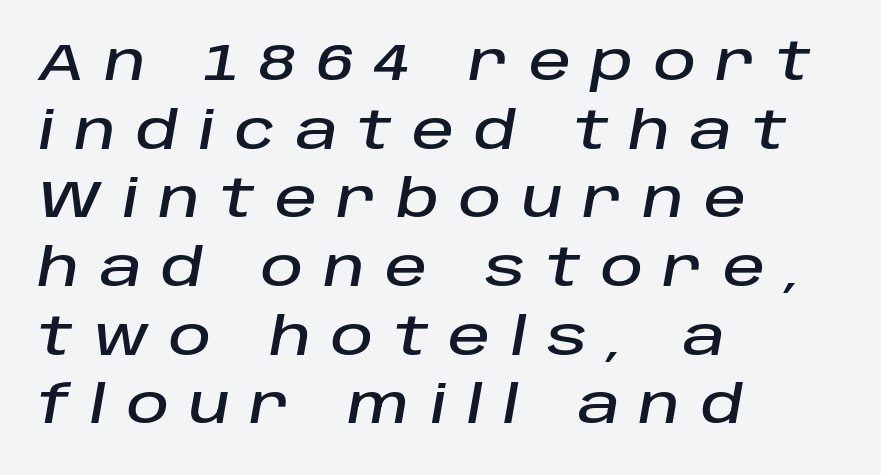
The rendering uses natural spacing where letterforms have individual widths. Decoration check: the copy has no underline. Looking at the ascenders, they clearly lean. Visually the block forms a straight wall on the left and a jagged coastline on the right.
